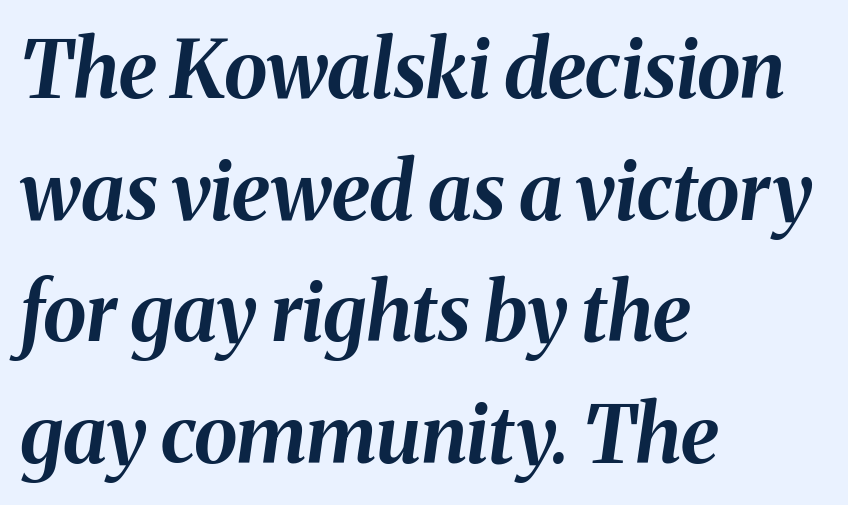
The image shows 79 px bold type, italic (leaning right); set left-aligned, normal line spacing (1.54x), normal letter spacing, not underlined; medium stroke contrast and a medium x-height.
